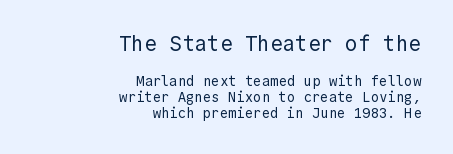
The space beneath each line is pristine and unruled. Characters follow at the spacing the type designer built in. Ascenders rise straight up at ninety degrees. If you squint, the top block still reads clearly — it's the larger of the two. Heft: none added — not bold.
